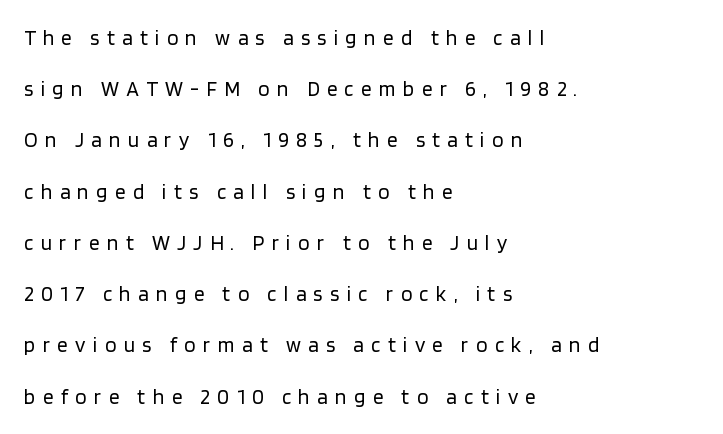
Q: Is the text bold? A: No.
Q: Is the text italic (slanted)? A: No, it is upright.
Q: Is the text underlined? A: No.
Q: How is the paragraph aligned? A: Left-aligned.
Q: Is the spacing between letters normal or unusually wide? A: Unusually wide.
Q: Is the spacing between lines tight, normal or loose? A: Loose.
